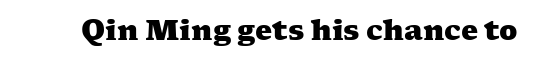
{"bold": "yes", "underline": "no", "letter_spacing": "normal", "letter_spacing_em": 0.0, "glyph_px": 27}
